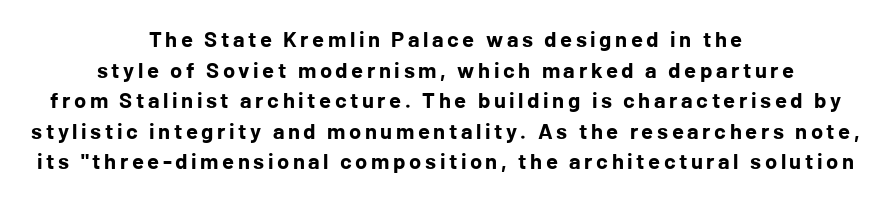
Heavy, bold letterforms. Visually the block forms a symmetrical silhouette, jagged on both flanks. Quick note: not italic, upright. The block of text has a typical density, with ordinary space between rows. Anything drawn beneath the words? Only blank space.
